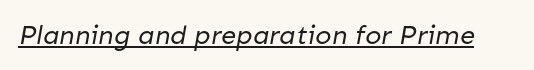
The image shows 27 px text type; set normal letter spacing, underlined.
